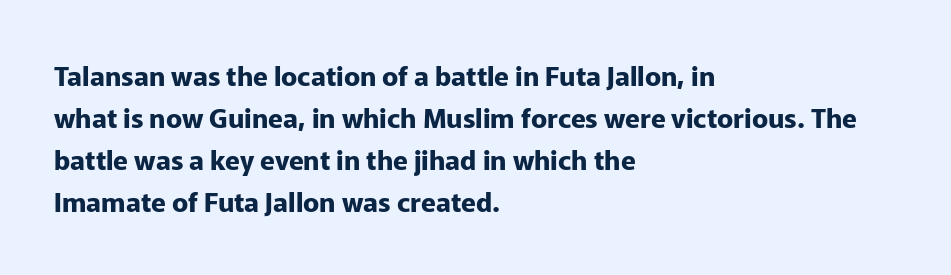
The image shows 27 px bold type, upright; set left-aligned, normal line spacing (1.56x), normal letter spacing, not underlined.
